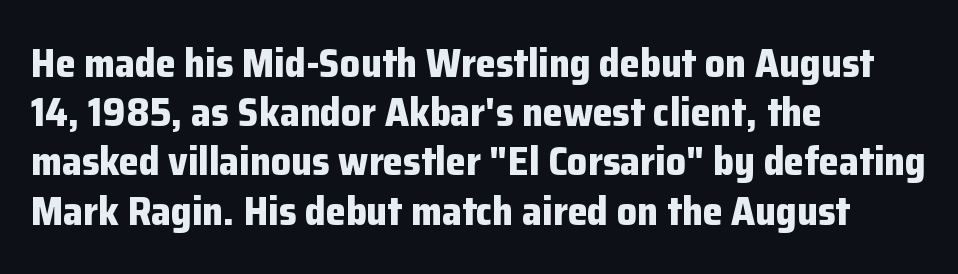
{"serif": "no", "italic": "no", "bold": "yes", "weight": "bold", "width": "normal", "stroke_contrast": "low", "x_height": "medium", "monospaced": "no", "underline": "no", "align": "left", "line_spacing_ratio": 1.23, "letter_spacing": "normal", "letter_spacing_em": 0.0, "glyph_px": 40}
